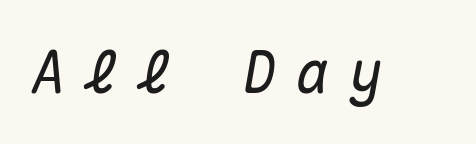
The image shows 58 px text type, italic (leaning right), monospaced; set unusually wide letter spacing (+0.31 em), not underlined; medium stroke contrast and a medium x-height.
